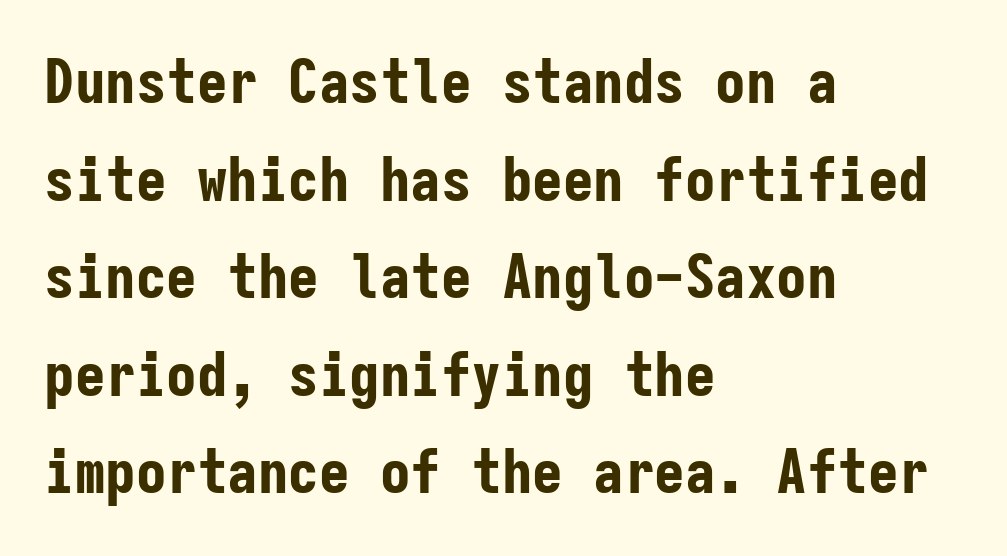
The image shows 61 px bold, condensed sans-serif type, upright, monospaced; set left-aligned, normal line spacing (1.6x), normal letter spacing, not underlined; low stroke contrast and a medium x-height.
